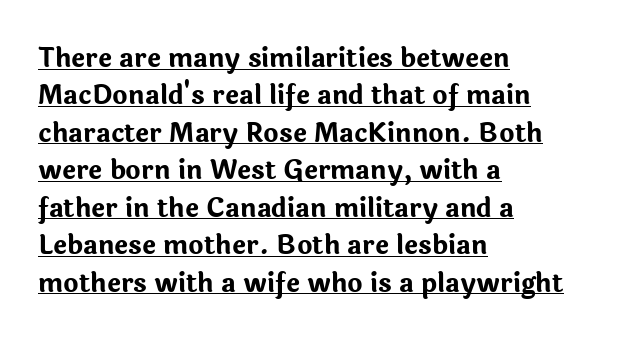
Q: Is the text bold? A: Yes.
Q: Is the text italic (slanted)? A: No, it is upright.
Q: Is the text underlined? A: Yes.
Q: How is the paragraph aligned? A: Left-aligned.
Q: Is the spacing between letters normal or unusually wide? A: Normal.
Q: Is the spacing between lines tight, normal or loose? A: Normal.
